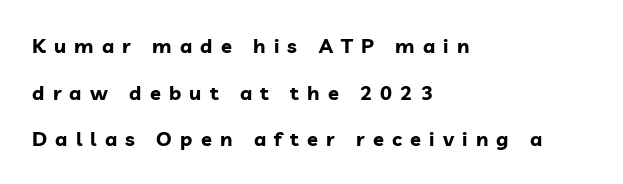
How heavy is the stroke? Heavy — this is a bold. You can tell it's not italic because the verticals are truly vertical. Is the block centered? No — it sits flush against the left margin. Honestly, the letter spacing is so wide it's the main thing you notice. Descenders are the only things crossing below the line.
